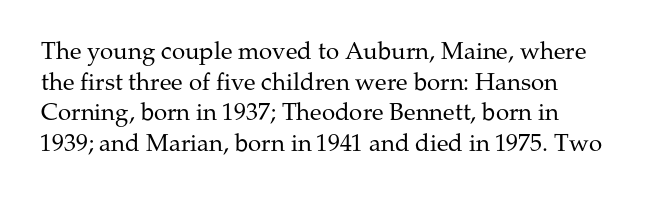
Q: Is the text bold? A: No.
Q: Is the text italic (slanted)? A: No, it is upright.
Q: Is the text underlined? A: No.
Q: Is the spacing between letters normal or unusually wide? A: Normal.
Q: Is the spacing between lines tight, normal or loose? A: Normal.
